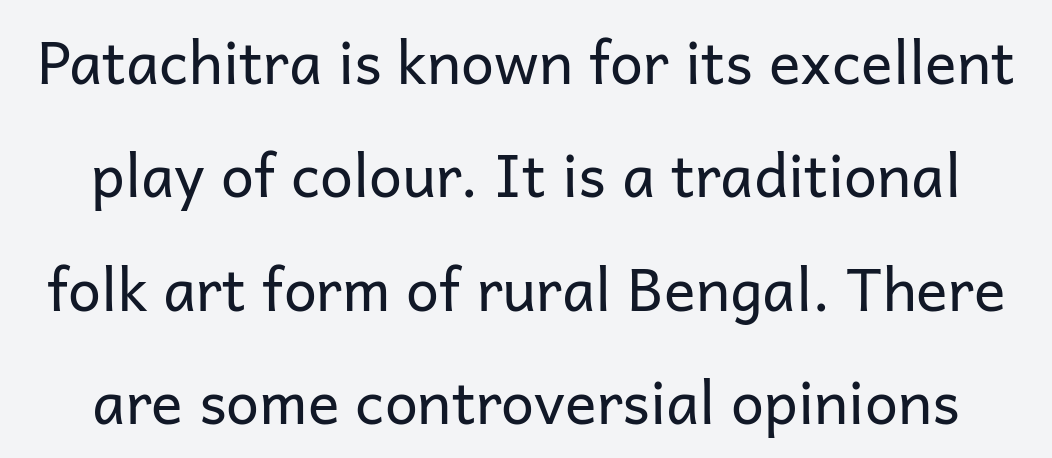
The image shows 59 px regular-weight sans-serif type, upright; set loose line spacing (1.92x), normal letter spacing, not underlined; low stroke contrast and a medium x-height.
